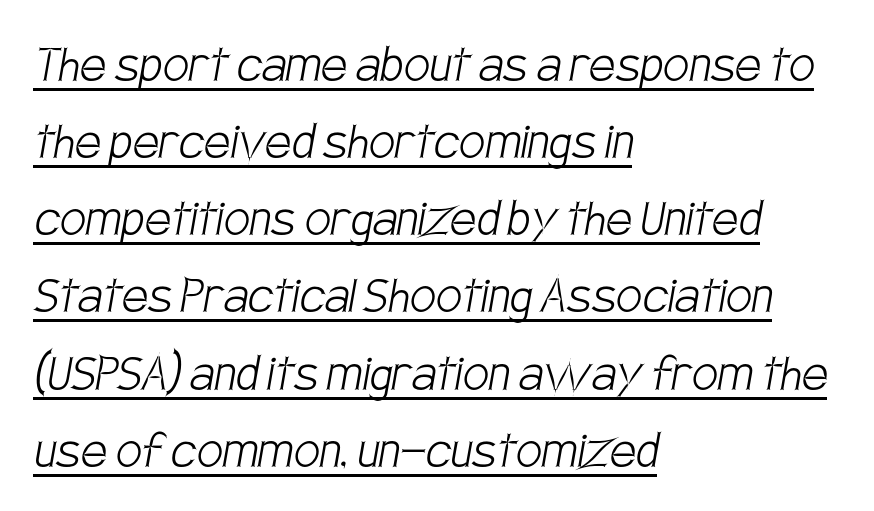
The image shows 58 px light, condensed sans-serif type; set left-aligned, normal line spacing (1.33x), normal letter spacing, underlined; low stroke contrast and a large x-height.
